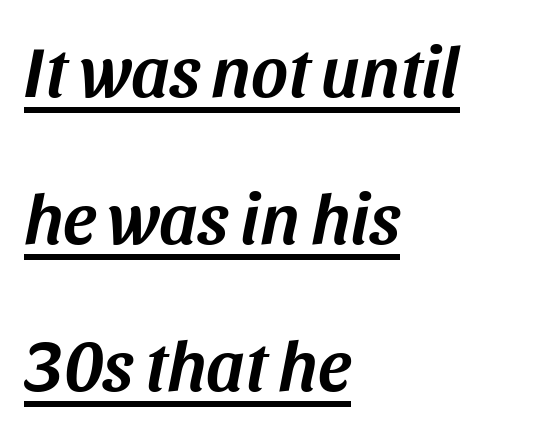
Each letter keeps its own natural width here, so spacing adapts to shape. Each word holds together tightly as a unit, with standard inter-letter gaps. A typesetter would call this leading open, well beyond the default. The rendered words wear a rule along their underside.
